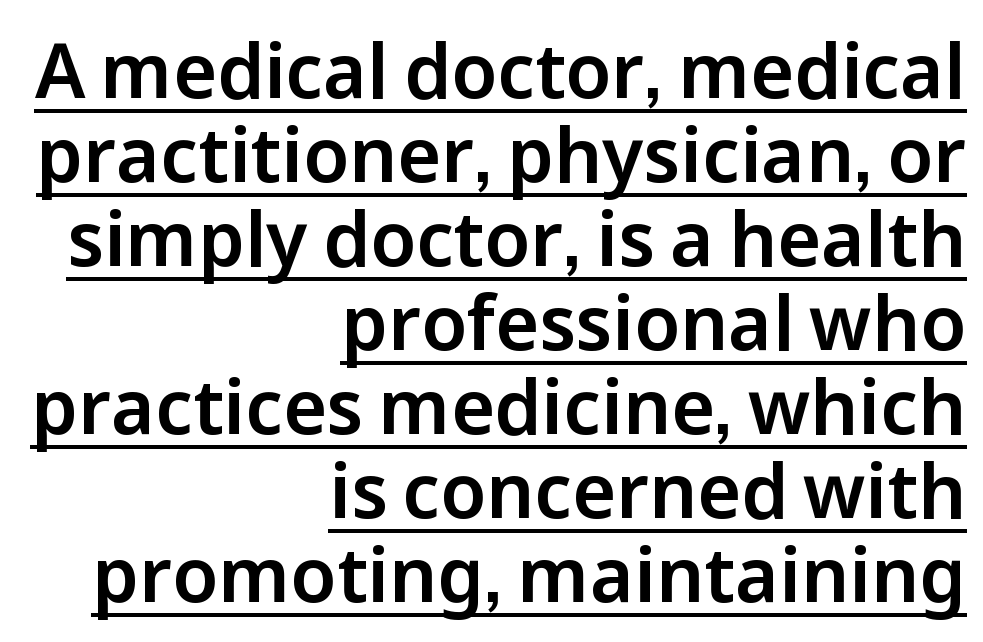
Q: Is the text italic (slanted)? A: No, it is upright.
Q: Is the typeface a serif or a sans-serif typeface? A: Sans-serif.
Q: Is the text underlined? A: Yes.
Q: How is the paragraph aligned? A: Right-aligned.
Q: Is the spacing between letters normal or unusually wide? A: Normal.
Q: Is the spacing between lines tight, normal or loose? A: Tight.
Q: Width (condensed, normal, or wide)? A: Normal.
Q: Stroke contrast? A: Low.
Q: x-height? A: Medium.
Q: Monospaced? A: No.
